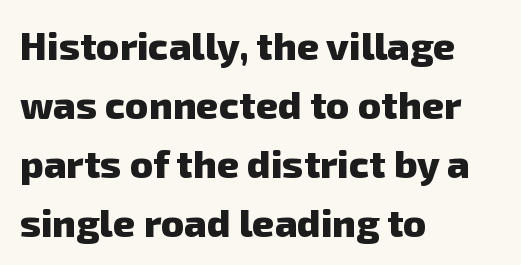
The image shows 39 px heavy sans-serif type; set left-aligned, normal line spacing (1.51x), normal letter spacing, not underlined; low stroke contrast and a medium x-height.
